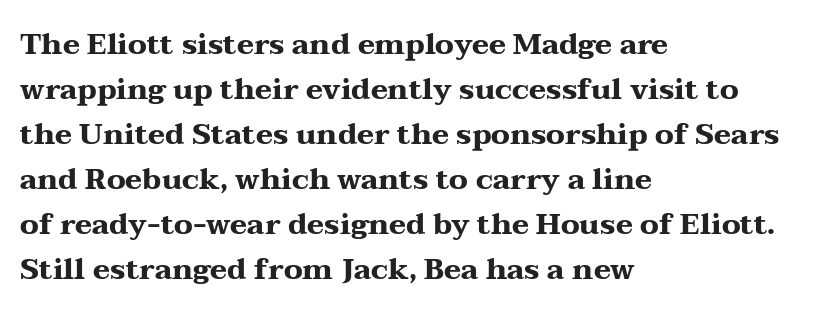
Q: Is the text bold? A: Yes.
Q: Is the text italic (slanted)? A: No, it is upright.
Q: Is the typeface a serif or a sans-serif typeface? A: Serif.
Q: Is the text underlined? A: No.
Q: How is the paragraph aligned? A: Left-aligned.
Q: Is the spacing between letters normal or unusually wide? A: Normal.
Q: Is the spacing between lines tight, normal or loose? A: Normal.
Q: Width (condensed, normal, or wide)? A: Wide.
Q: Stroke contrast? A: Medium.
Q: x-height? A: Medium.
Q: Monospaced? A: No.
